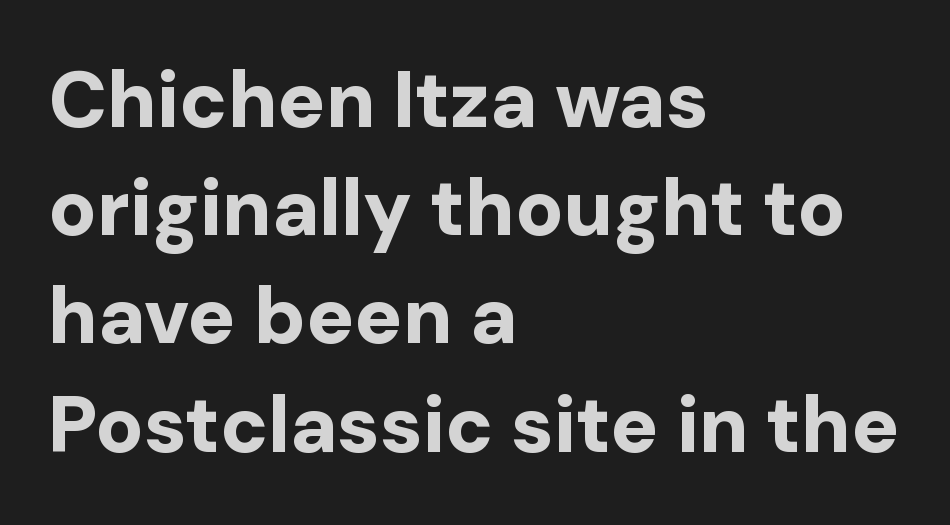
Here the designer chose a conventional face with non-uniform glyph widths. The characters display no serif detailing; their extremities are plain. Clear beneath every line of the passage. The face used here has the dense, thick strokes of a bold.
